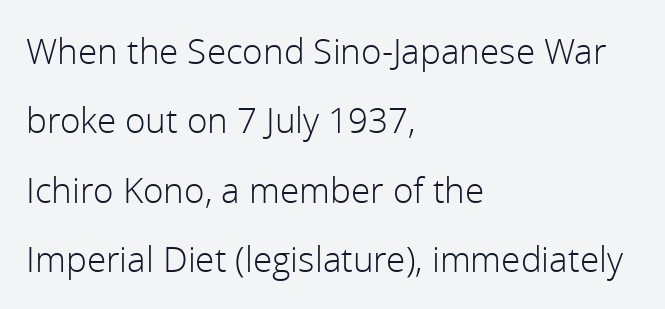
The image shows 35 px light sans-serif type, upright; set left-aligned, loose line spacing (1.98x), normal letter spacing, not underlined; a medium x-height.
